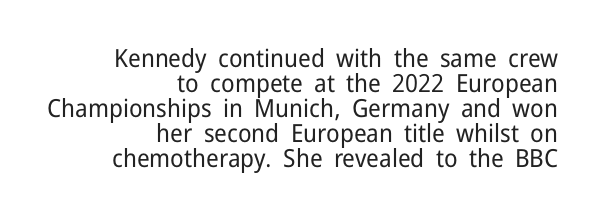
The image shows 25 px text type, upright; set right-aligned, tight line spacing (1.0x), normal letter spacing, not underlined.
